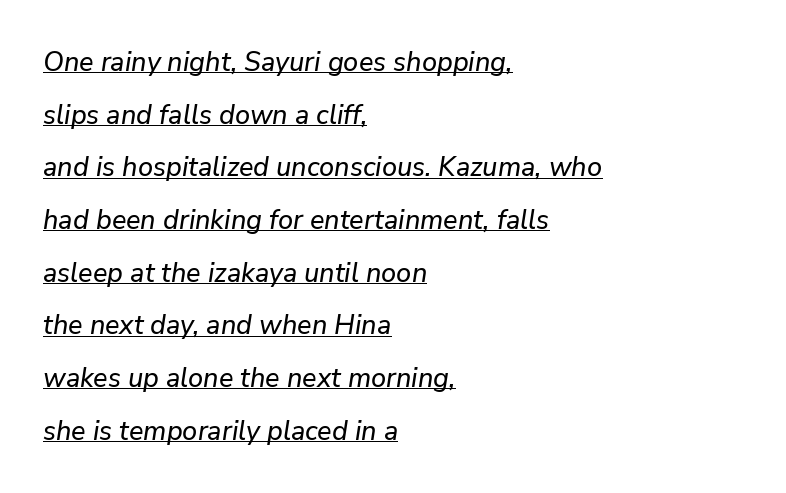
{"italic": "yes", "lean": "right", "slant_degrees": 9, "underline": "yes", "align": "left", "line_spacing": "loose", "line_spacing_ratio": 1.95, "letter_spacing": "normal", "letter_spacing_em": 0.0, "glyph_px": 27}
